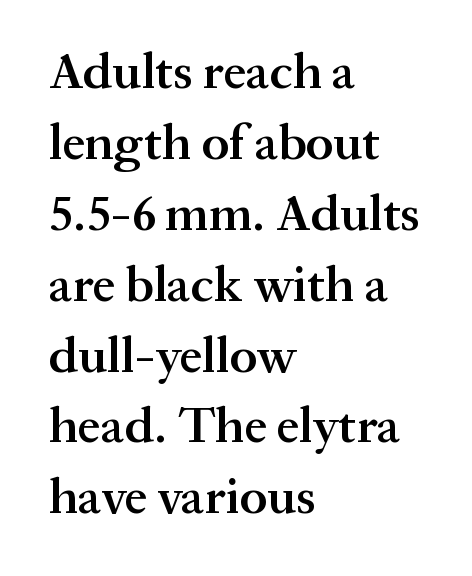
Q: Is the text bold? A: Semi-bold.
Q: Is the text italic (slanted)? A: No, it is upright.
Q: Is the typeface a serif or a sans-serif typeface? A: Serif.
Q: Is the text underlined? A: No.
Q: How is the paragraph aligned? A: Left-aligned.
Q: Is the spacing between letters normal or unusually wide? A: Normal.
Q: Is the spacing between lines tight, normal or loose? A: Normal.
Q: Width (condensed, normal, or wide)? A: Normal.
Q: Stroke contrast? A: Medium.
Q: x-height? A: Medium.
Q: Monospaced? A: No.
